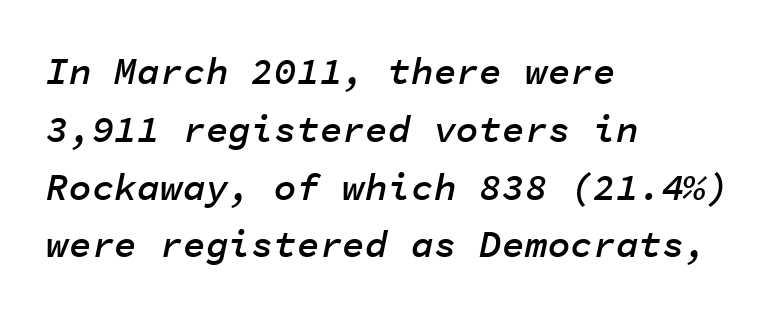
Q: Is the text bold? A: Semi-bold.
Q: Is the text italic (slanted)? A: Yes, it leans right by about 11 degrees.
Q: Is the text underlined? A: No.
Q: How is the paragraph aligned? A: Left-aligned.
Q: Is the spacing between letters normal or unusually wide? A: Normal.
Q: Is the spacing between lines tight, normal or loose? A: Normal.
Q: Width (condensed, normal, or wide)? A: Normal.
Q: Stroke contrast? A: Low.
Q: x-height? A: Medium.
Q: Monospaced? A: Yes.
